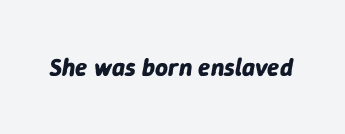
The image shows 25 px bold type, italic (leaning right); set normal letter spacing, not underlined.
